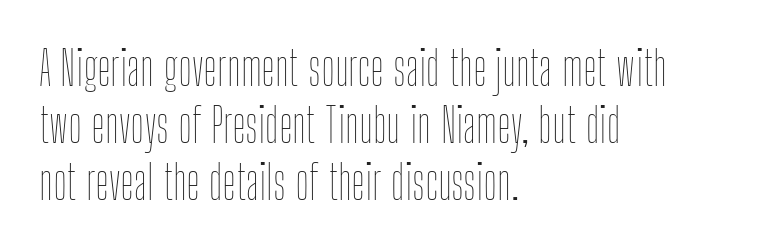
Q: Is the text bold? A: No.
Q: Is the text italic (slanted)? A: No, it is upright.
Q: Is the text underlined? A: No.
Q: How is the paragraph aligned? A: Left-aligned.
Q: Is the spacing between letters normal or unusually wide? A: Normal.
Q: Width (condensed, normal, or wide)? A: Condensed.
Q: Stroke contrast? A: Low.
Q: x-height? A: Medium.
Q: Monospaced? A: No.
